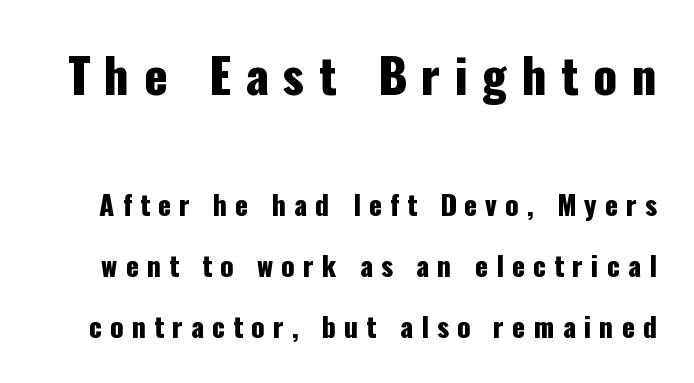
Q: Is the text italic (slanted)? A: No, it is upright.
Q: Is the typeface a serif or a sans-serif typeface? A: Sans-serif.
Q: Is the text underlined? A: No.
Q: Is the spacing between letters normal or unusually wide? A: Unusually wide.
Q: Is the spacing between lines tight, normal or loose? A: Loose.
Q: Which block of text is set in a larger size, the first (top) or the second (bottom)? A: The first (top) one.
Q: Width (condensed, normal, or wide)? A: Condensed.
Q: Stroke contrast? A: Low.
Q: x-height? A: Medium.
Q: Monospaced? A: No.
